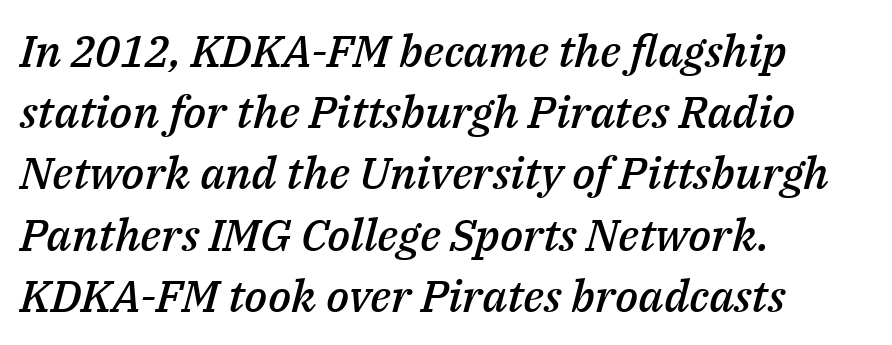
The image shows 45 px semibold type, italic (leaning right); set left-aligned, normal line spacing (1.36x), normal letter spacing, not underlined; medium stroke contrast and a medium x-height.
